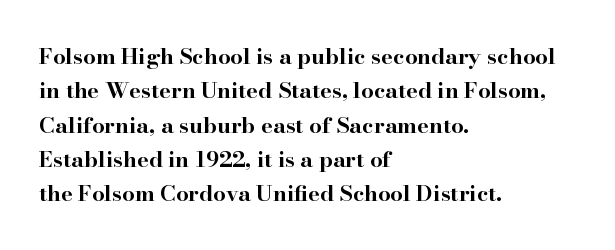
The image shows 22 px bold type, upright; set left-aligned, normal line spacing (1.56x), normal letter spacing, not underlined.
